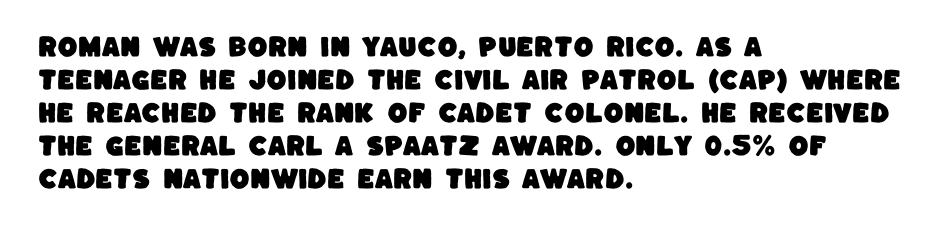
Q: Is the text underlined? A: No.
Q: How is the paragraph aligned? A: Left-aligned.
Q: Is the spacing between letters normal or unusually wide? A: Normal.
Q: Is the spacing between lines tight, normal or loose? A: Normal.
